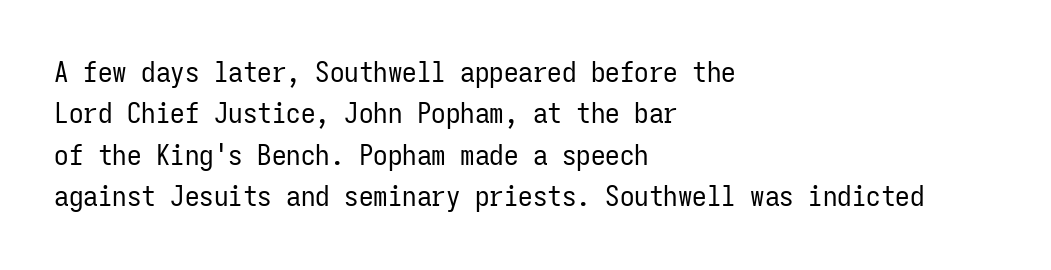
The image shows 29 px regular-weight, condensed sans-serif type, upright, monospaced; set left-aligned, normal line spacing (1.43x), normal letter spacing, not underlined; low stroke contrast and a medium x-height.
